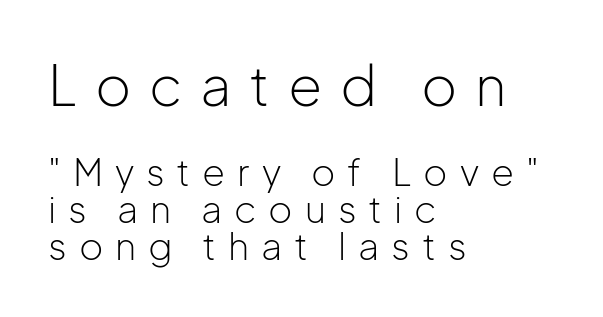
{"serif": "no", "italic": "no", "bold": "no", "weight": "light", "width": "normal", "stroke_contrast": "low", "x_height": "medium", "monospaced": "no", "underline": "no", "align": "left", "line_spacing": "tight", "line_spacing_ratio": 1.0, "letter_spacing": "wide", "letter_spacing_em": 0.32, "larger_block": "first", "size_ratio": 1.49, "glyph_px": 55}
